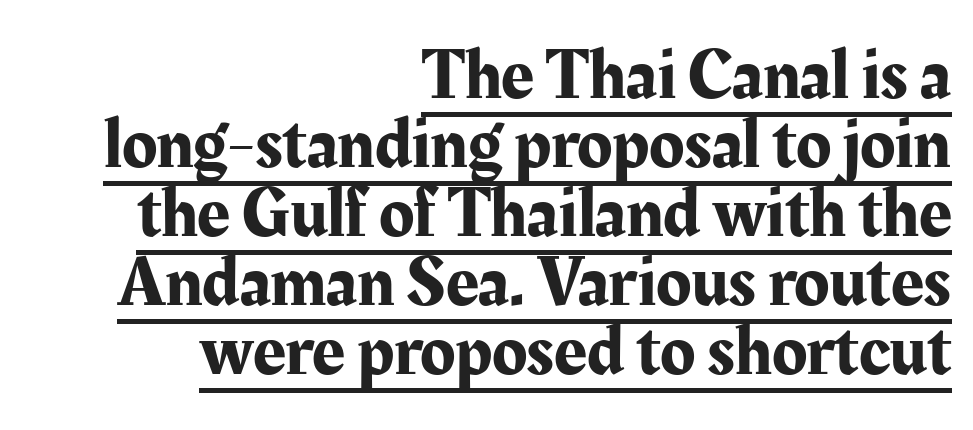
The image shows 72 px serif type, upright; set right-aligned, tight line spacing (0.96x), normal letter spacing, underlined; medium stroke contrast and a medium x-height.
